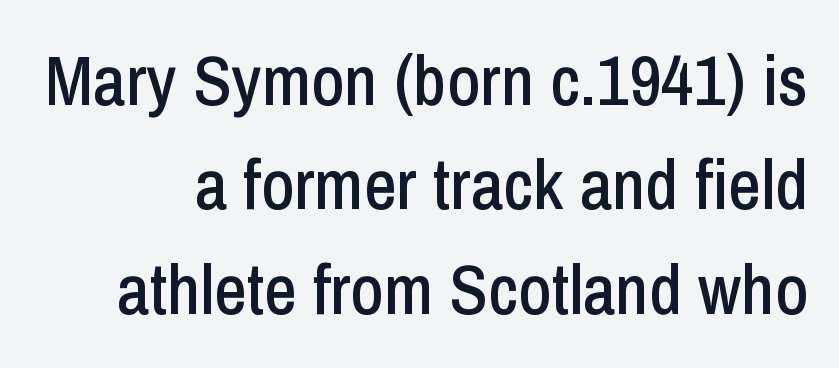
The specimen reads as upright at a glance. The designer went with a sans here, leaving each stem footless. Does the leading feel generous? No, just average. Words appear dense and cohesive because spacing is normal.
